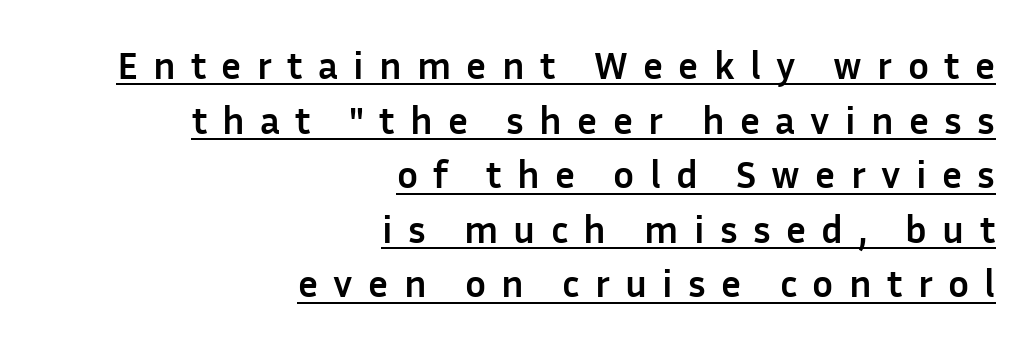
This sample uses expanded letter spacing, leaving extra air between glyphs. Casual observation: everything's shoved over to the right. A sans-serif font was chosen for this passage. In terms of leading, this rendering sits right in the middle. The specimen includes a rule beneath the text block's lines.
